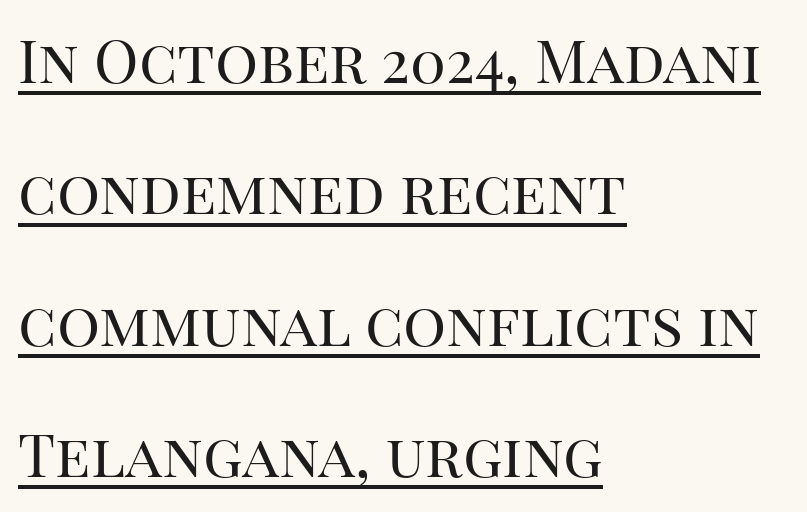
Q: Is the text bold? A: No.
Q: Is the text italic (slanted)? A: No, it is upright.
Q: Is the typeface a serif or a sans-serif typeface? A: Serif.
Q: Is the text underlined? A: Yes.
Q: How is the paragraph aligned? A: Left-aligned.
Q: Is the spacing between letters normal or unusually wide? A: Normal.
Q: Is the spacing between lines tight, normal or loose? A: Loose.
Q: Width (condensed, normal, or wide)? A: Normal.
Q: Stroke contrast? A: High.
Q: x-height? A: Large.
Q: Monospaced? A: No.
